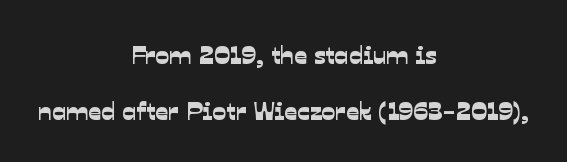
{"underline": "no", "align": "center", "line_spacing": "loose", "line_spacing_ratio": 2.15, "letter_spacing": "normal", "letter_spacing_em": 0.0, "glyph_px": 26}
